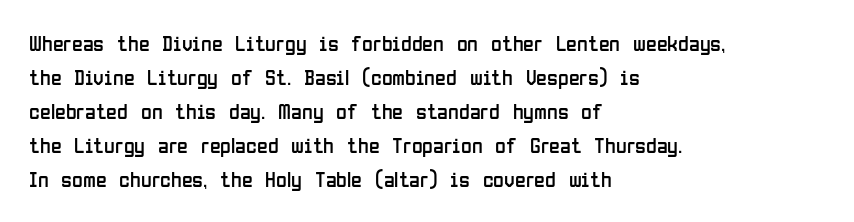
{"italic": "no", "bold": "no", "underline": "no", "align": "left", "line_spacing": "normal", "line_spacing_ratio": 1.55, "letter_spacing": "normal", "letter_spacing_em": 0.0, "glyph_px": 22}
